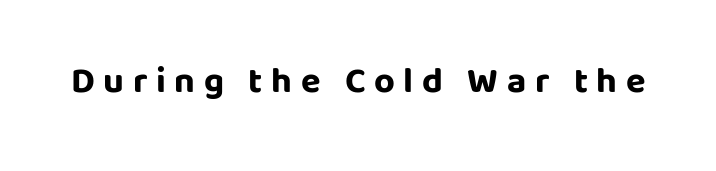
The image shows 36 px bold sans-serif type, upright; set unusually wide letter spacing (+0.24 em), not underlined; low stroke contrast and a large x-height.
